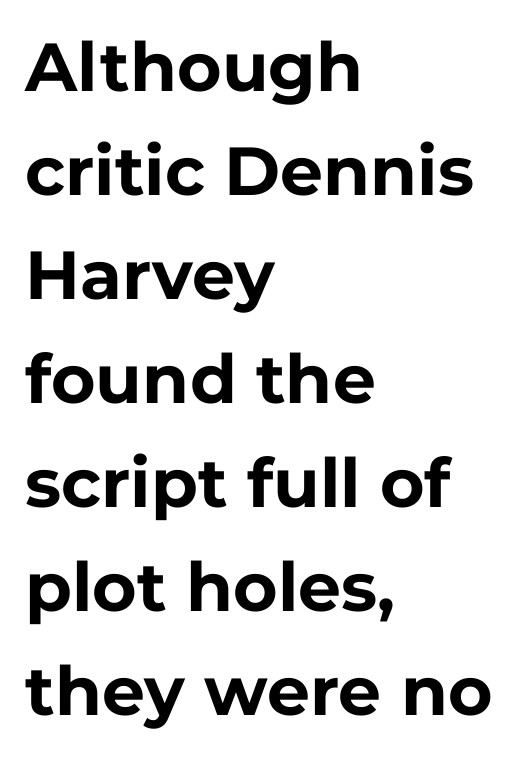
{"serif": "no", "italic": "no", "bold": "yes", "weight": "bold", "width": "normal", "stroke_contrast": "low", "x_height": "medium", "monospaced": "no", "underline": "no", "align": "left", "line_spacing": "normal", "line_spacing_ratio": 1.53, "letter_spacing": "normal", "letter_spacing_em": 0.0, "glyph_px": 68}
